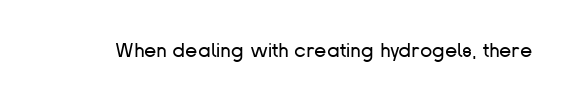
Q: Is the text bold? A: No.
Q: Is the text italic (slanted)? A: No, it is upright.
Q: Is the text underlined? A: No.
Q: Is the spacing between letters normal or unusually wide? A: Normal.
